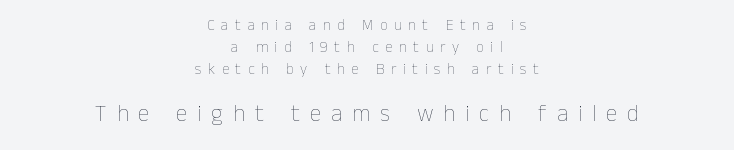
{"italic": "no", "bold": "no", "underline": "no", "align": "center", "line_spacing": "normal", "line_spacing_ratio": 1.47, "letter_spacing": "wide", "letter_spacing_em": 0.44, "larger_block": "second", "size_ratio": 1.53, "glyph_px": 23}
